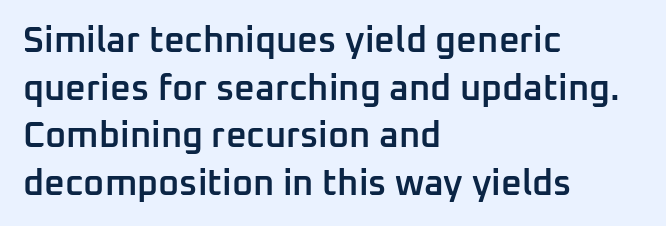
{"serif": "no", "italic": "no", "bold": "semi", "weight": "semibold", "width": "normal", "stroke_contrast": "low", "x_height": "medium", "monospaced": "no", "underline": "no", "align": "left", "line_spacing": "normal", "line_spacing_ratio": 1.32, "letter_spacing": "normal", "letter_spacing_em": 0.0, "glyph_px": 36}
